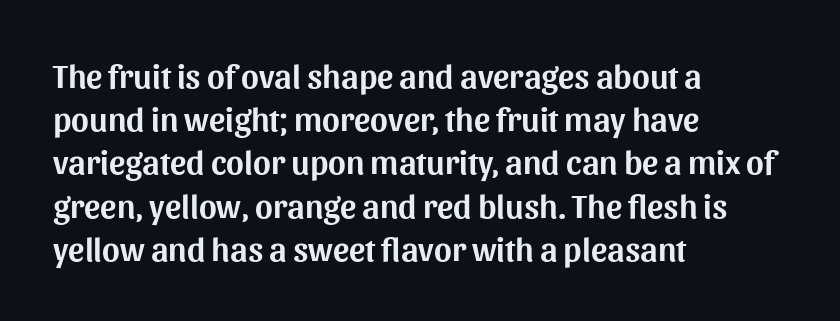
These lines sit exactly where default settings would place them. The baseline area is clear. Character widths vary here, with narrow letters taking less room than wide ones. Notice how the passage keeps a crisp vertical edge on the left only. Honestly, the letter spacing is just normal — you wouldn't notice it.
